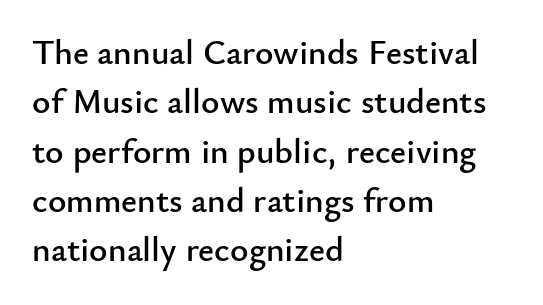
Q: Is the text italic (slanted)? A: No, it is upright.
Q: Is the typeface a serif or a sans-serif typeface? A: Sans-serif.
Q: Is the text underlined? A: No.
Q: How is the paragraph aligned? A: Left-aligned.
Q: Is the spacing between letters normal or unusually wide? A: Normal.
Q: Is the spacing between lines tight, normal or loose? A: Normal.
Q: Width (condensed, normal, or wide)? A: Normal.
Q: Stroke contrast? A: Low.
Q: x-height? A: Small.
Q: Monospaced? A: No.
